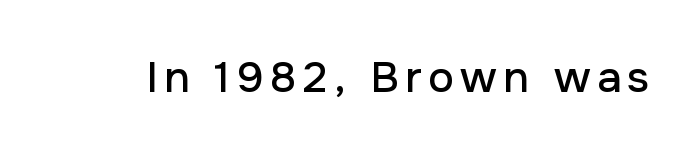
{"serif": "no", "italic": "no", "width": "normal", "stroke_contrast": "low", "x_height": "medium", "monospaced": "no", "underline": "no", "glyph_px": 43}
